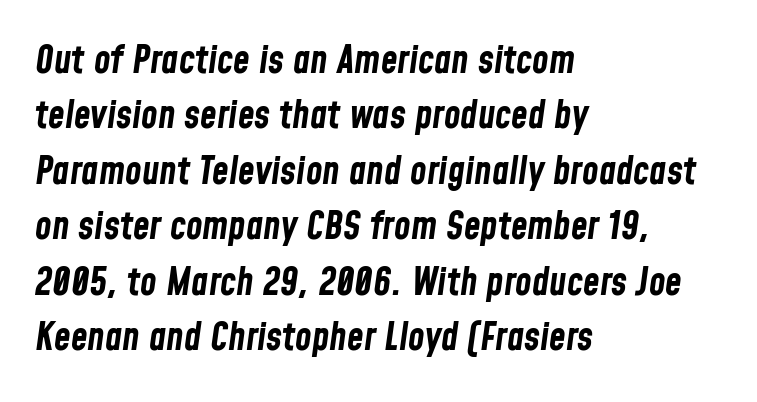
{"italic": "yes", "lean": "right", "slant_degrees": 8, "bold": "yes", "weight": "bold", "width": "condensed", "stroke_contrast": "low", "x_height": "medium", "monospaced": "no", "underline": "no", "align": "left", "line_spacing": "normal", "line_spacing_ratio": 1.46, "letter_spacing": "normal", "letter_spacing_em": 0.0, "glyph_px": 38}
